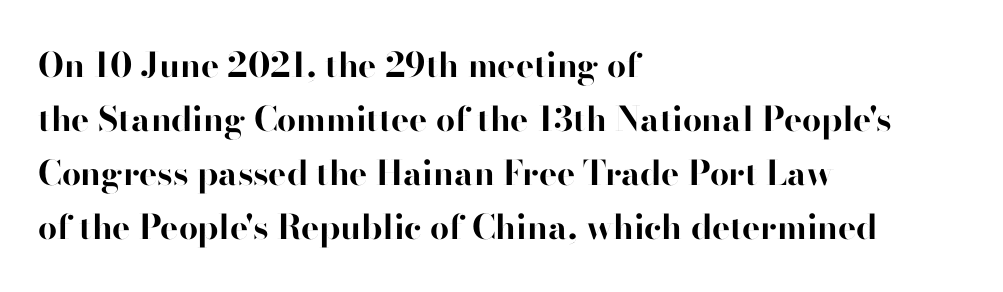
Q: Is the text bold? A: Yes.
Q: Is the text italic (slanted)? A: No, it is upright.
Q: Is the typeface a serif or a sans-serif typeface? A: Sans-serif.
Q: Is the text underlined? A: No.
Q: How is the paragraph aligned? A: Left-aligned.
Q: Is the spacing between letters normal or unusually wide? A: Normal.
Q: Is the spacing between lines tight, normal or loose? A: Normal.
Q: Width (condensed, normal, or wide)? A: Normal.
Q: Stroke contrast? A: High.
Q: x-height? A: Small.
Q: Monospaced? A: No.
